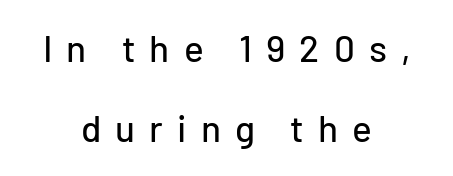
The baseline area is clear. Each new line begins a long way beneath the previous one. The rendering inserts visible extra space after every character. These lines are rendered in a variable-pitch font. This is roman type, the default non-slanted kind. Is this a sans? Yes — the strokes have no serifs.
